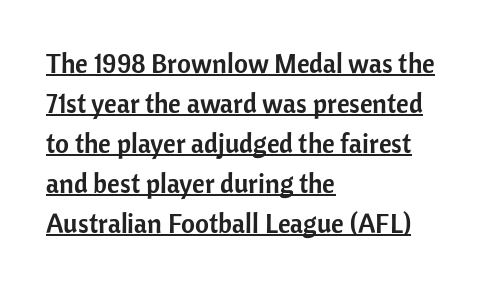
Q: Is the text italic (slanted)? A: No, it is upright.
Q: Is the text underlined? A: Yes.
Q: How is the paragraph aligned? A: Left-aligned.
Q: Is the spacing between letters normal or unusually wide? A: Normal.
Q: Is the spacing between lines tight, normal or loose? A: Normal.
